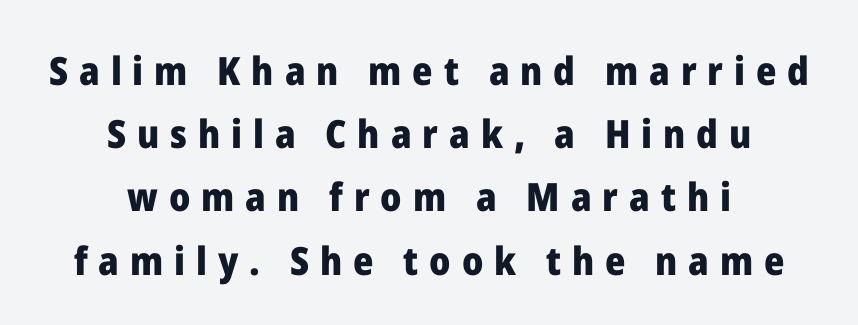
If you folded the block vertically in half, each line would mirror itself in length. Descenders hang freely into open space. Chunky letters — that's bold for sure. Do the letters lean? They stand straight.
